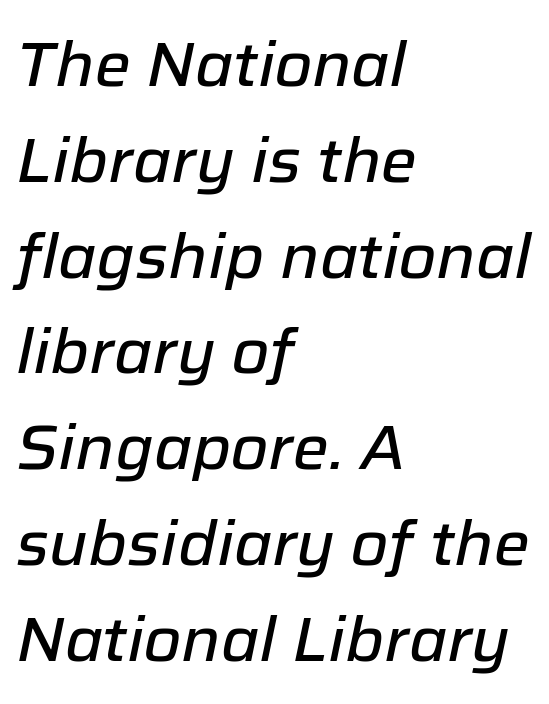
The passage shown is not underscored anywhere. Short and long lines alike share a common starting point at left. In terms of letterspacing, this is plain default setting. These lines are rendered in a variable-pitch font. Reading down the column, the eye jumps a familiar distance to each next line. Observe the lean: these are italic letterforms.
